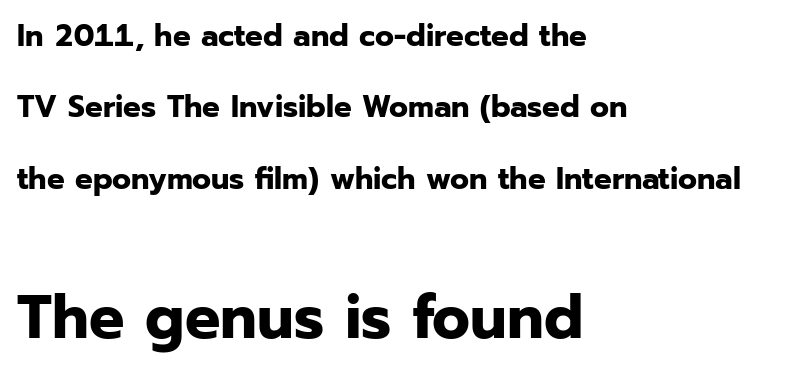
The image shows 62 px bold sans-serif type, upright; set left-aligned, loose line spacing (2.3x), normal letter spacing, not underlined; the second (bottom) block is 2.0x larger; low stroke contrast and a medium x-height.
